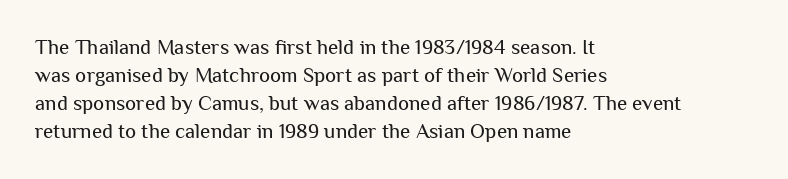
Visually the block forms a straight wall on the left and a jagged coastline on the right. Style check: upright. Bold? No — there's no thickening of the strokes. Notice how descenders clear the ascenders below comfortably — that's standard leading. Each word holds together tightly as a unit, with standard inter-letter gaps.
